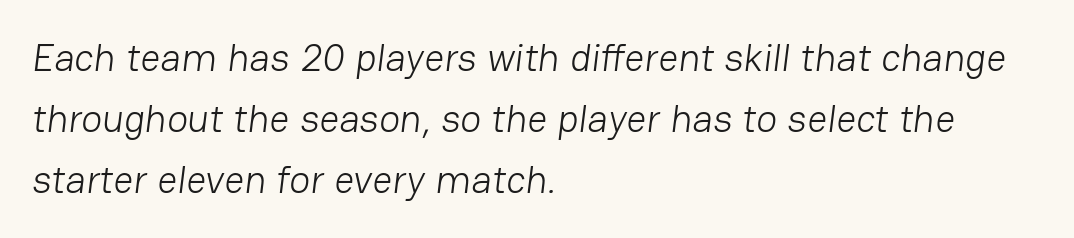
{"serif": "no", "bold": "no", "weight": "light", "width": "normal", "stroke_contrast": "low", "x_height": "medium", "monospaced": "no", "underline": "no", "align": "left", "line_spacing": "normal", "line_spacing_ratio": 1.57, "letter_spacing": "normal", "letter_spacing_em": 0.0, "glyph_px": 39}
